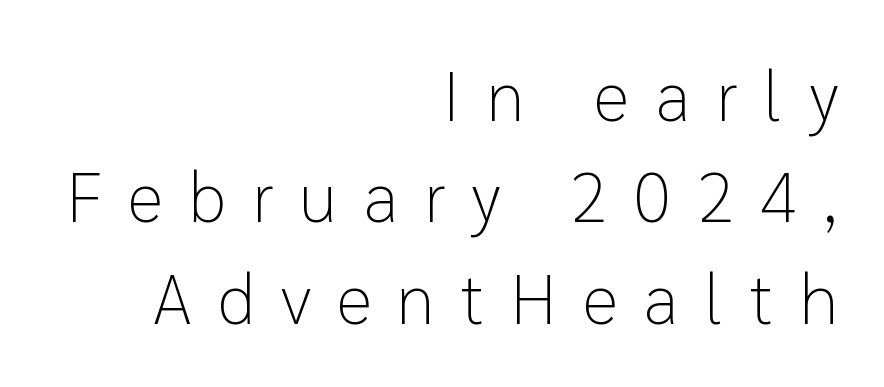
The image shows 70 px light sans-serif type, upright; set right-aligned, normal line spacing (1.45x), unusually wide letter spacing (+0.37 em), not underlined; low stroke contrast and a medium x-height.
